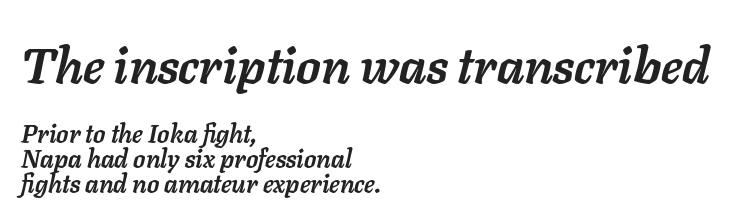
{"italic": "yes", "lean": "right", "slant_degrees": 11, "bold": "yes", "weight": "semibold", "width": "normal", "stroke_contrast": "low", "x_height": "medium", "monospaced": "no", "underline": "no", "align": "left", "line_spacing": "tight", "line_spacing_ratio": 1.0, "letter_spacing": "normal", "letter_spacing_em": 0.0, "larger_block": "first", "size_ratio": 2.0, "glyph_px": 50}
